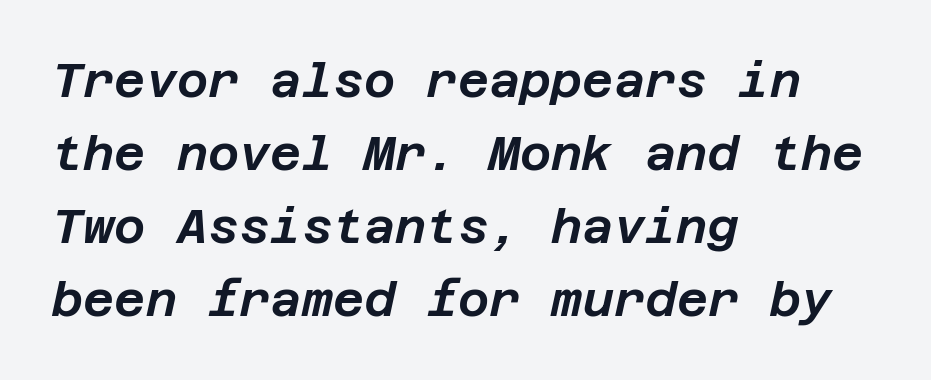
The image shows 48 px text type, italic (leaning right); set left-aligned, normal line spacing (1.52x), normal letter spacing, not underlined; low stroke contrast and a large x-height.
